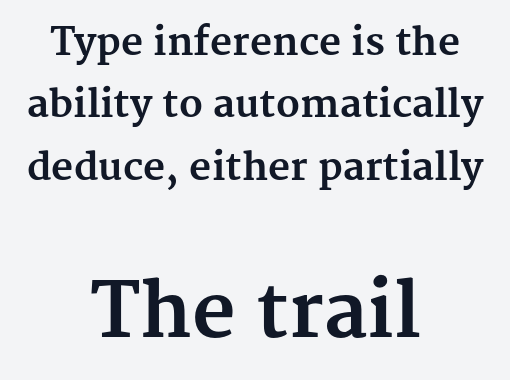
{"serif": "yes", "italic": "no", "bold": "yes", "weight": "bold", "width": "normal", "stroke_contrast": "medium", "x_height": "medium", "monospaced": "no", "underline": "no", "align": "center", "line_spacing": "normal", "line_spacing_ratio": 1.64, "letter_spacing": "normal", "letter_spacing_em": 0.0, "larger_block": "second", "size_ratio": 1.97, "glyph_px": 75}
